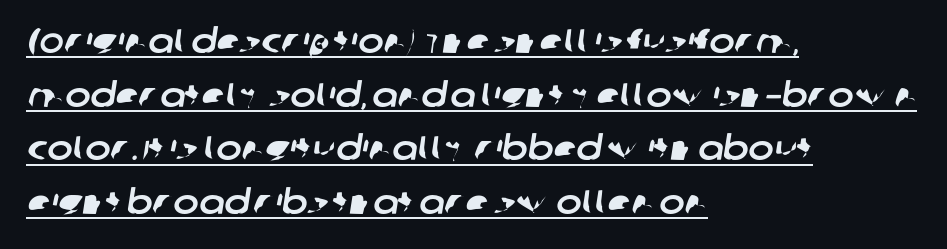
{"serif": "no", "width": "normal", "stroke_contrast": "low", "x_height": "large", "monospaced": "no", "underline": "yes", "align": "left", "line_spacing": "normal", "line_spacing_ratio": 1.58, "letter_spacing": "normal", "letter_spacing_em": 0.0, "glyph_px": 34}
